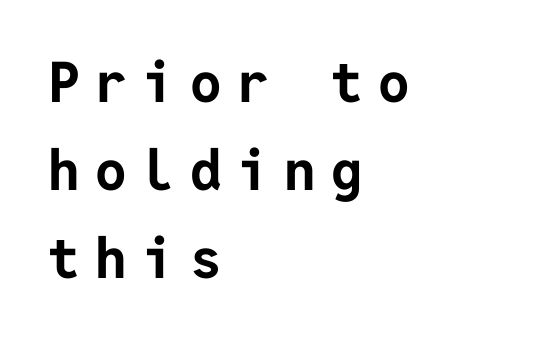
Q: Is the text bold? A: Yes.
Q: Is the text italic (slanted)? A: No, it is upright.
Q: Is the typeface a serif or a sans-serif typeface? A: Sans-serif.
Q: Is the text underlined? A: No.
Q: How is the paragraph aligned? A: Left-aligned.
Q: Is the spacing between letters normal or unusually wide? A: Unusually wide.
Q: Is the spacing between lines tight, normal or loose? A: Normal.
Q: Width (condensed, normal, or wide)? A: Normal.
Q: Stroke contrast? A: Low.
Q: x-height? A: Medium.
